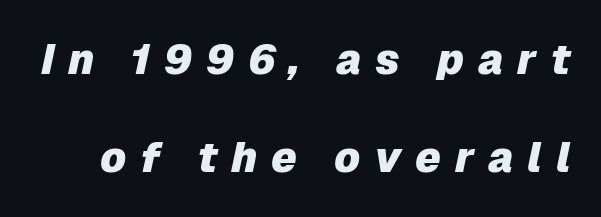
How are the letters spaced? Widely, with obvious added tracking. Note the varied advance widths — an 'i' is clearly narrower than an 'm'. Rendered with sloped, italic letterforms. Heft: maximum for text — a bold. A great deal of white space separates one row of letters from the next. The string is rendered with underlining switched off.
